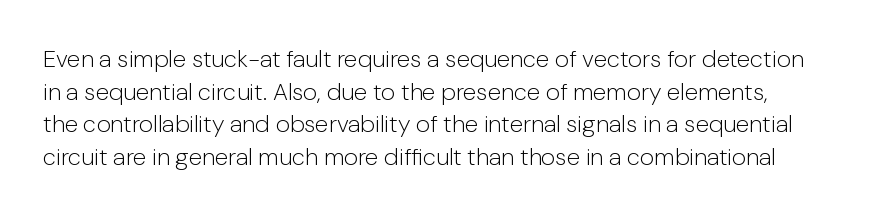
The image shows 24 px text type, upright; set normal line spacing (1.36x), normal letter spacing, not underlined.
